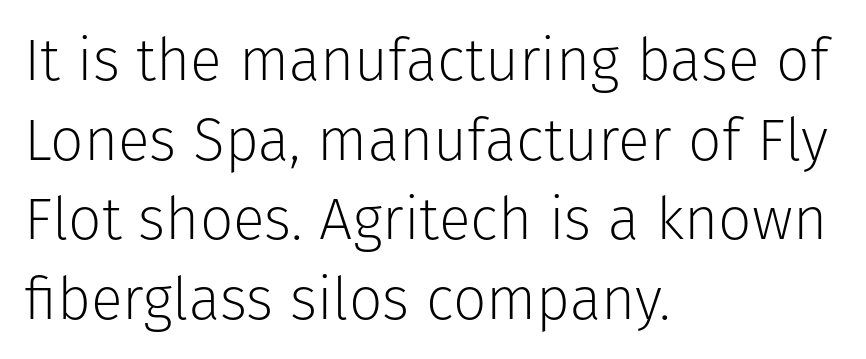
{"serif": "no", "italic": "no", "bold": "no", "weight": "light", "width": "normal", "stroke_contrast": "low", "x_height": "medium", "monospaced": "no", "underline": "no", "align": "left", "line_spacing": "normal", "line_spacing_ratio": 1.35, "letter_spacing": "normal", "letter_spacing_em": 0.0, "glyph_px": 59}
